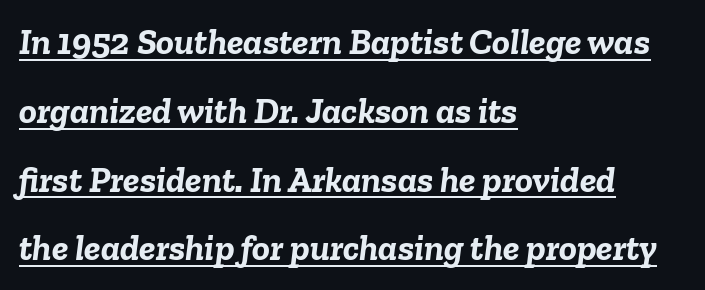
{"italic": "yes", "lean": "right", "slant_degrees": 6, "bold": "yes", "weight": "semibold", "width": "normal", "stroke_contrast": "low", "x_height": "medium", "monospaced": "no", "underline": "yes", "align": "left", "line_spacing_ratio": 1.86, "letter_spacing": "normal", "letter_spacing_em": 0.0, "glyph_px": 37}
